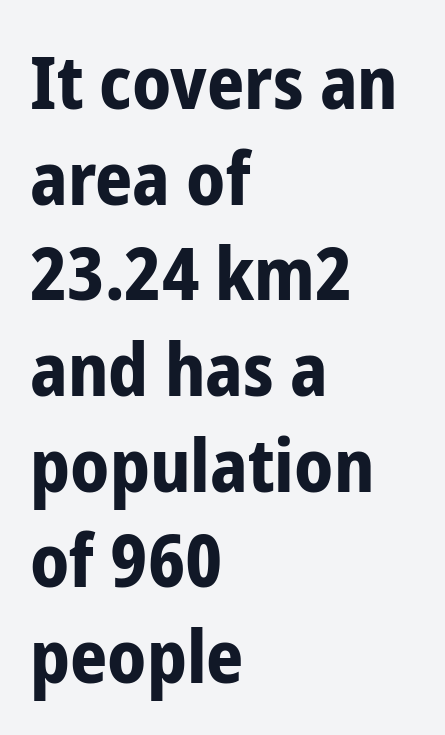
The image shows 73 px bold, condensed sans-serif type, upright; set left-aligned, normal line spacing (1.31x), normal letter spacing, not underlined; low stroke contrast and a medium x-height.
